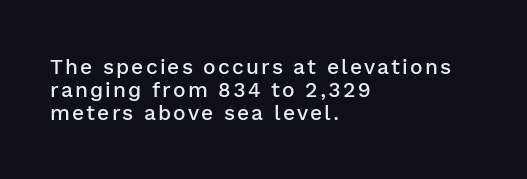
Bare-footed words on every line. Notice how the passage keeps a crisp vertical edge on the left only. In terms of leading, this rendering errs on the cramped side. Tall strokes in this sample are plumb rather than angled. Compared with an ordinary text face, these strokes are moderately heavier — a semibold.
